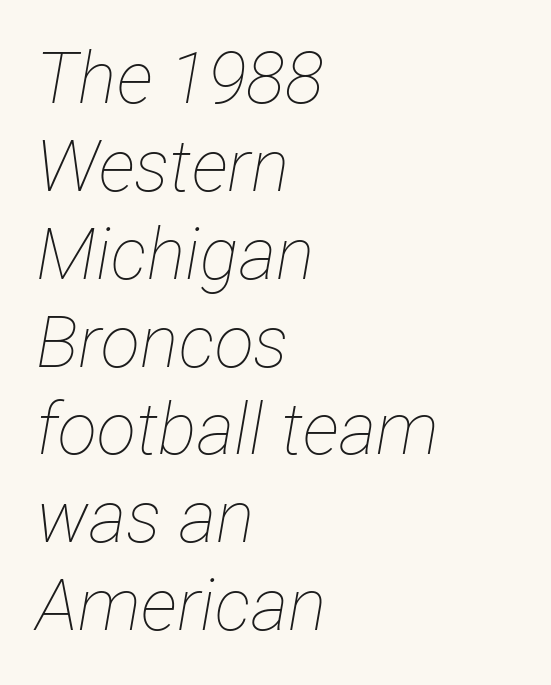
The image shows 72 px thin, condensed type, italic (leaning right); set left-aligned, line spacing 1.22x, normal letter spacing, not underlined; low stroke contrast and a medium x-height.
